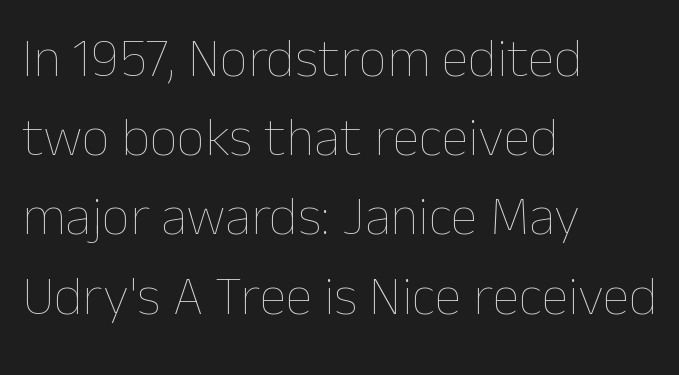
{"italic": "no", "bold": "no", "weight": "thin", "width": "normal", "stroke_contrast": "low", "x_height": "medium", "monospaced": "no", "underline": "no", "align": "left", "line_spacing": "normal", "line_spacing_ratio": 1.44, "letter_spacing": "normal", "letter_spacing_em": 0.0, "glyph_px": 55}
